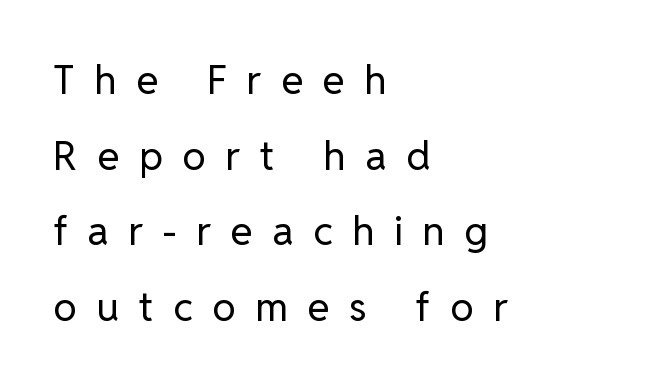
Left-aligned paragraph, ragged on the right. A bare baseline throughout the passage. The axis of the letterforms is exactly vertical. The tracking jumps out immediately: characters are airy and widely separated. Think of a printed novel: that variable character pitch is what you see here.
